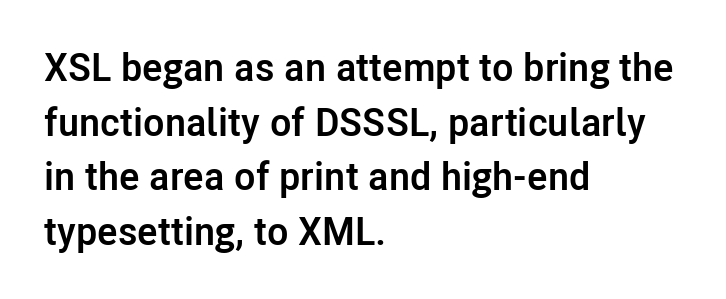
The image shows 39 px semibold sans-serif type, upright; set left-aligned, normal line spacing (1.4x), normal letter spacing, not underlined; low stroke contrast and a medium x-height.
